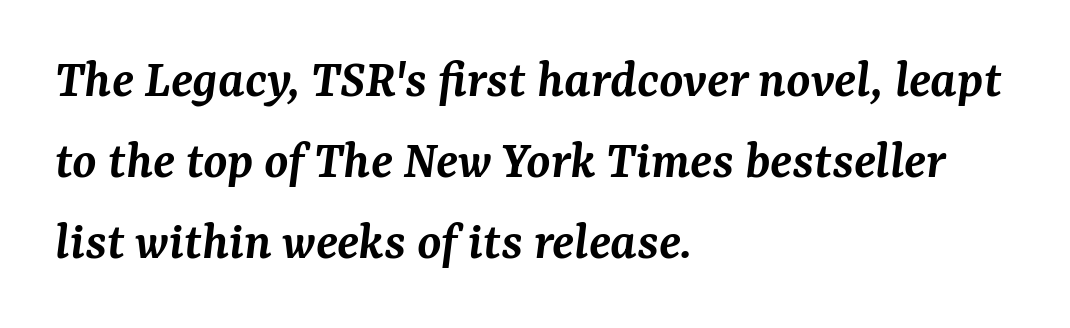
Q: Is the text bold? A: Semi-bold.
Q: Is the text italic (slanted)? A: Yes, it leans right by about 7 degrees.
Q: Is the typeface a serif or a sans-serif typeface? A: Serif.
Q: Is the text underlined? A: No.
Q: How is the paragraph aligned? A: Left-aligned.
Q: Is the spacing between letters normal or unusually wide? A: Normal.
Q: Is the spacing between lines tight, normal or loose? A: Normal.
Q: Width (condensed, normal, or wide)? A: Normal.
Q: Stroke contrast? A: Medium.
Q: x-height? A: Medium.
Q: Monospaced? A: No.
